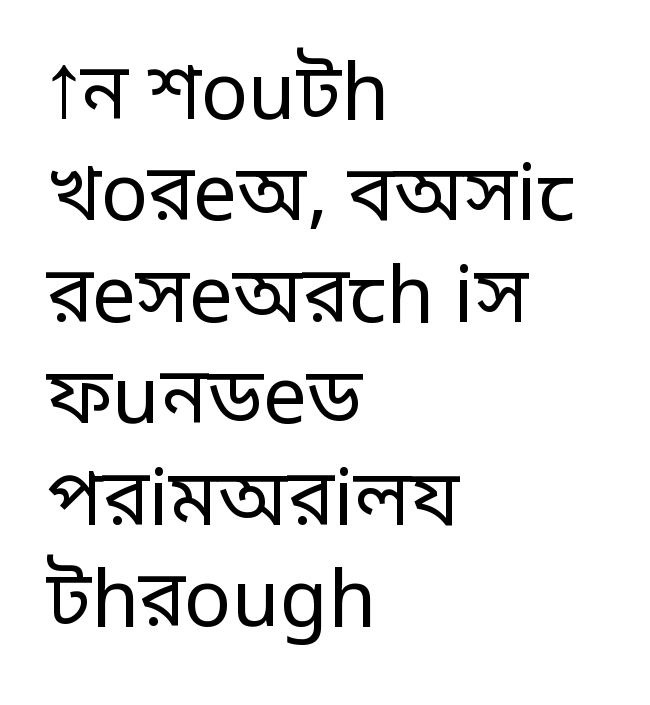
Q: Is the text bold? A: No.
Q: Is the text italic (slanted)? A: No, it is upright.
Q: Is the typeface a serif or a sans-serif typeface? A: Sans-serif.
Q: Is the text underlined? A: No.
Q: How is the paragraph aligned? A: Left-aligned.
Q: Is the spacing between letters normal or unusually wide? A: Normal.
Q: Is the spacing between lines tight, normal or loose? A: Normal.
Q: Width (condensed, normal, or wide)? A: Normal.
Q: Stroke contrast? A: Low.
Q: x-height? A: Large.
Q: Monospaced? A: No.
